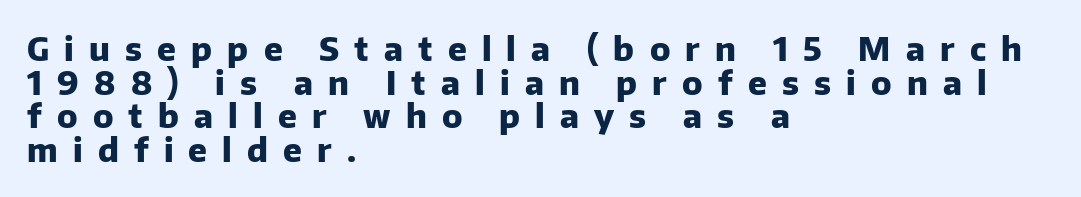
Q: Is the text bold? A: Yes.
Q: Is the text italic (slanted)? A: No, it is upright.
Q: Is the typeface a serif or a sans-serif typeface? A: Sans-serif.
Q: Is the text underlined? A: No.
Q: How is the paragraph aligned? A: Left-aligned.
Q: Is the spacing between letters normal or unusually wide? A: Unusually wide.
Q: Is the spacing between lines tight, normal or loose? A: Tight.
Q: Width (condensed, normal, or wide)? A: Normal.
Q: Stroke contrast? A: Low.
Q: x-height? A: Medium.
Q: Monospaced? A: No.
